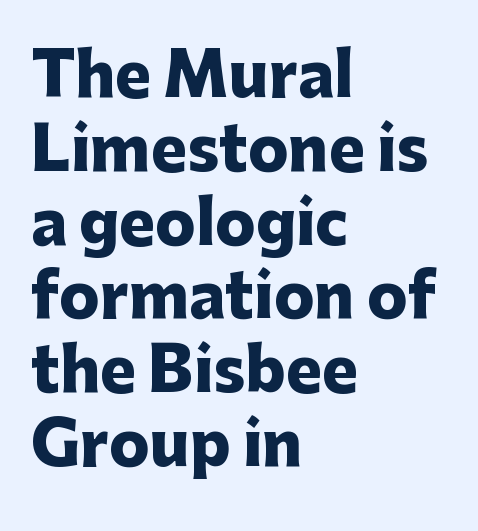
The image shows 60 px heavy sans-serif type, upright; set left-aligned, line spacing 1.23x, normal letter spacing, not underlined; low stroke contrast and a medium x-height.
